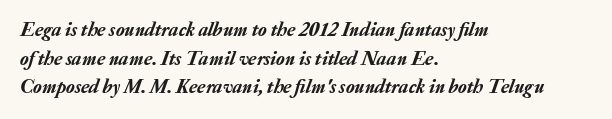
Q: Is the text italic (slanted)? A: Yes, it leans right by about 20 degrees.
Q: Is the text underlined? A: No.
Q: How is the paragraph aligned? A: Left-aligned.
Q: Is the spacing between letters normal or unusually wide? A: Normal.
Q: Is the spacing between lines tight, normal or loose? A: Normal.
